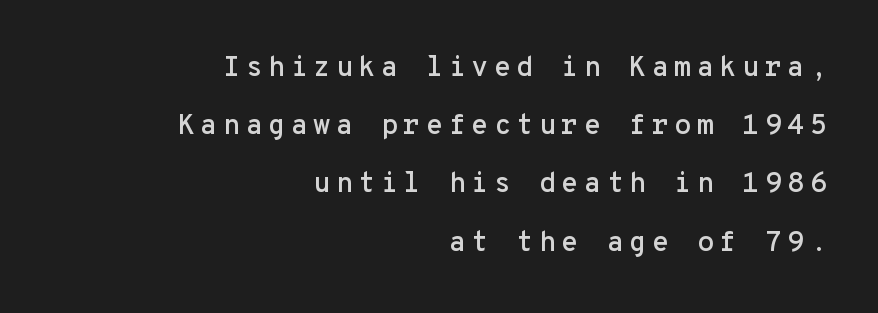
Q: Is the text italic (slanted)? A: No, it is upright.
Q: Is the typeface a serif or a sans-serif typeface? A: Sans-serif.
Q: Is the text underlined? A: No.
Q: How is the paragraph aligned? A: Right-aligned.
Q: Is the spacing between lines tight, normal or loose? A: Loose.
Q: Width (condensed, normal, or wide)? A: Normal.
Q: Stroke contrast? A: Low.
Q: x-height? A: Medium.
Q: Monospaced? A: Yes.
